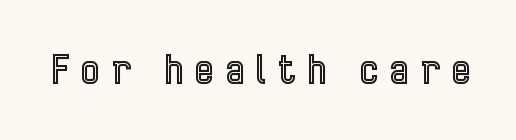
{"italic": "no", "width": "condensed", "x_height": "medium", "monospaced": "no", "underline": "no", "letter_spacing": "wide", "letter_spacing_em": 0.31, "glyph_px": 39}
